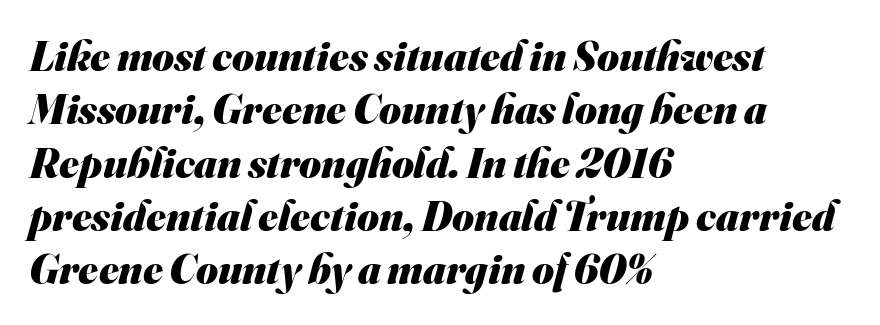
Q: Is the text bold? A: Yes.
Q: Is the typeface a serif or a sans-serif typeface? A: Sans-serif.
Q: Is the text underlined? A: No.
Q: How is the paragraph aligned? A: Left-aligned.
Q: Is the spacing between letters normal or unusually wide? A: Normal.
Q: Is the spacing between lines tight, normal or loose? A: Normal.
Q: Width (condensed, normal, or wide)? A: Normal.
Q: Stroke contrast? A: Medium.
Q: x-height? A: Small.
Q: Monospaced? A: No.
